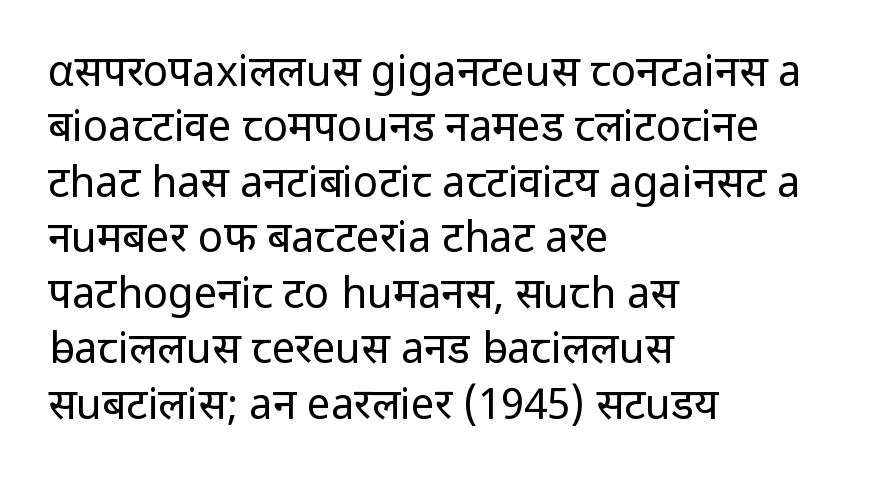
{"serif": "no", "italic": "no", "bold": "no", "weight": "regular", "width": "normal", "stroke_contrast": "low", "x_height": "medium", "monospaced": "no", "underline": "no", "align": "left", "line_spacing": "normal", "line_spacing_ratio": 1.32, "letter_spacing": "normal", "letter_spacing_em": 0.0, "glyph_px": 42}
